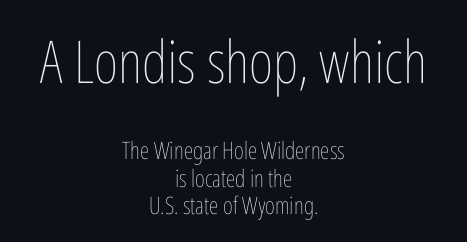
The image shows 59 px thin, condensed type, upright; set centered, tight line spacing (1.14x), normal letter spacing, not underlined; the first (top) block is 2.46x larger; low stroke contrast and a medium x-height.
